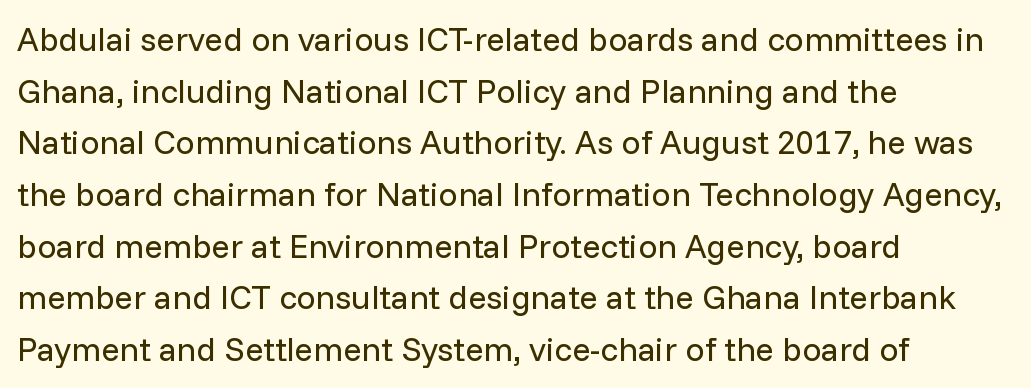
The image shows 34 px regular-weight sans-serif type, upright; set left-aligned, normal line spacing (1.52x), normal letter spacing, not underlined; low stroke contrast and a medium x-height.
